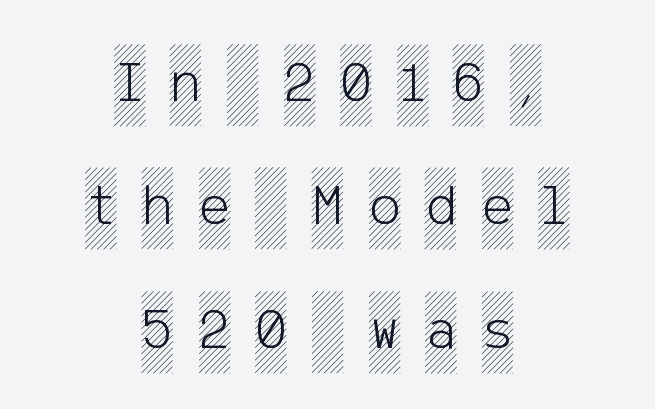
Q: Is the text italic (slanted)? A: No, it is upright.
Q: Is the text underlined? A: No.
Q: How is the paragraph aligned? A: Centered.
Q: Is the spacing between letters normal or unusually wide? A: Unusually wide.
Q: Is the spacing between lines tight, normal or loose? A: Loose.
Q: Width (condensed, normal, or wide)? A: Condensed.
Q: x-height? A: Large.
